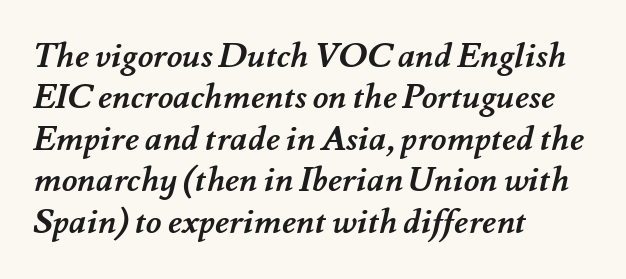
The image shows 34 px semibold type; set left-aligned, line spacing 1.22x, normal letter spacing, not underlined; medium stroke contrast and a small x-height.
